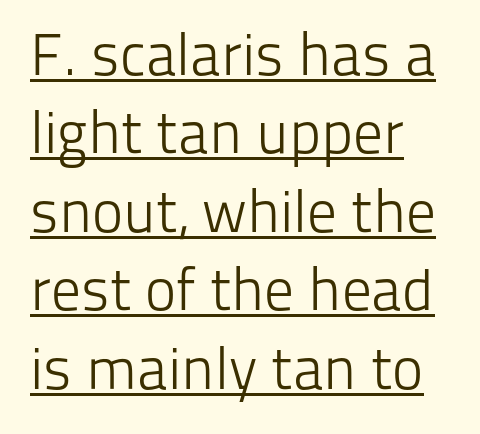
The letters stand straight up with perfectly vertical stems. Honestly, the row spacing looks completely unremarkable. Note the varied advance widths — an 'i' is clearly narrower than an 'm'. The typesetter chose a ragged-right arrangement here. Unbolded letterforms with no extra heft.
